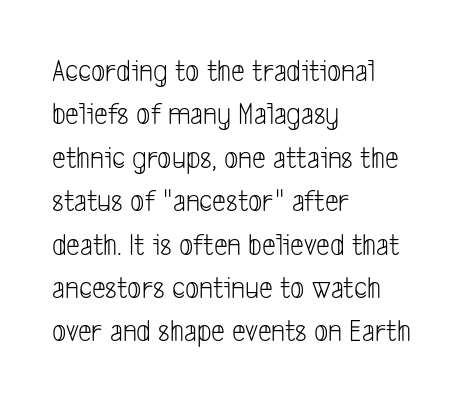
The letterforms sit at book weight or below. Vertical spacing — default. Underline: absent. Does extra space separate the letters? No, they use regular spacing. The typesetter chose a ragged-right arrangement here. The rendering uses natural spacing where letterforms have individual widths.
